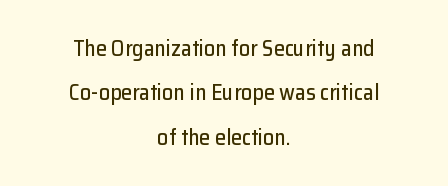
Quick note: interline space is abundant. Nobody drew a line under any word here. Horizontally, the lines are justified to the midpoint only. Honestly, the letter spacing is just normal — you wouldn't notice it.
